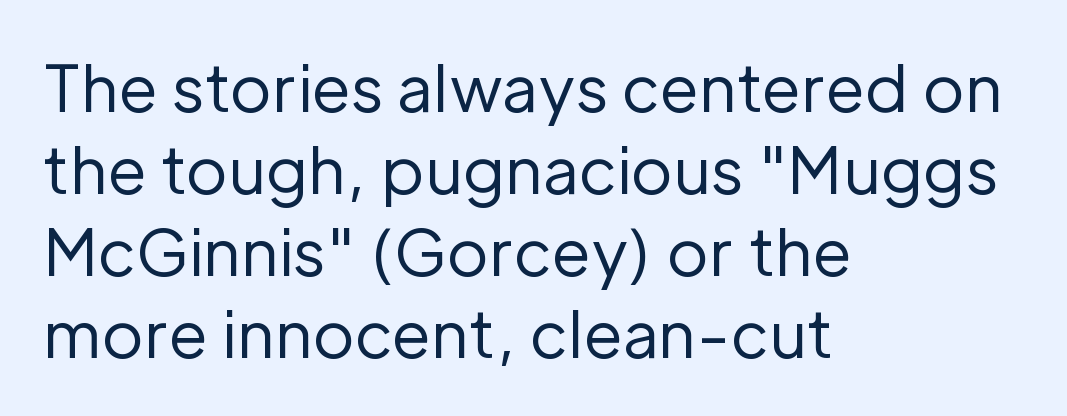
Q: Is the text bold? A: No.
Q: Is the text italic (slanted)? A: No, it is upright.
Q: Is the typeface a serif or a sans-serif typeface? A: Sans-serif.
Q: Is the text underlined? A: No.
Q: How is the paragraph aligned? A: Left-aligned.
Q: Is the spacing between letters normal or unusually wide? A: Normal.
Q: Is the spacing between lines tight, normal or loose? A: Normal.
Q: Width (condensed, normal, or wide)? A: Normal.
Q: Stroke contrast? A: Low.
Q: x-height? A: Medium.
Q: Monospaced? A: No.
